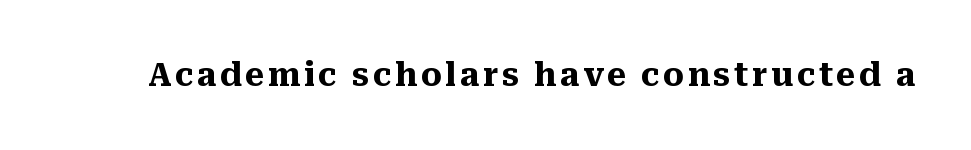
The image shows 33 px heavy serif type, upright; set not underlined; medium stroke contrast and a medium x-height.
